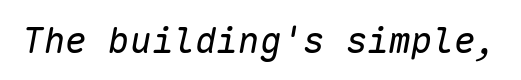
The image shows 36 px regular-weight type, italic (leaning right), monospaced; set normal letter spacing, not underlined; low stroke contrast and a medium x-height.
